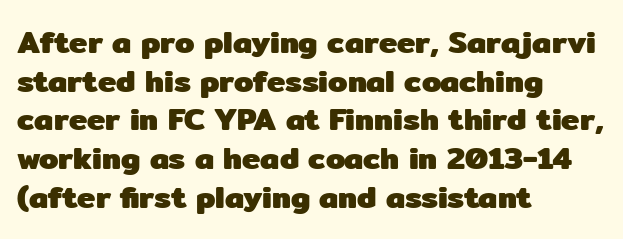
Anything drawn beneath the words? Only blank space. All the whitespace from short lines collects on the right. A typesetter would mark this as roman, not italic. The letters sit at their default tracking, neither squeezed nor spread.
